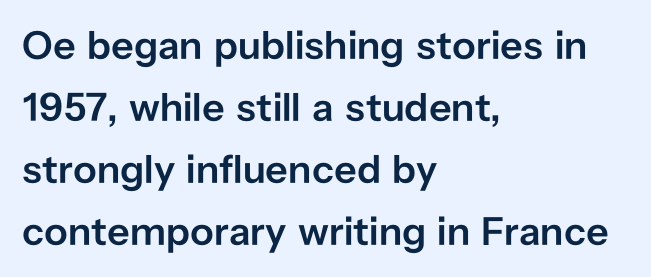
The image shows 40 px semibold sans-serif type, upright; set left-aligned, normal line spacing (1.55x), normal letter spacing, not underlined; low stroke contrast and a medium x-height.
